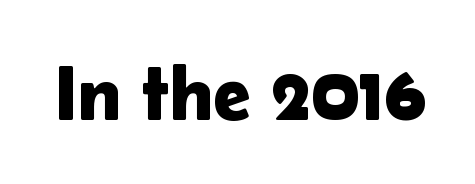
The image shows 77 px sans-serif type, upright; set normal letter spacing, not underlined; low stroke contrast and a medium x-height.
